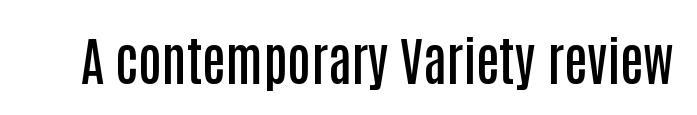
The font's upright variant was chosen for this text. Each word holds together tightly as a unit, with standard inter-letter gaps. The rendering uses natural spacing where letterforms have individual widths. Each letter's strokes conclude bluntly, with no projecting serifs. The foot of each line stays bare and open.
